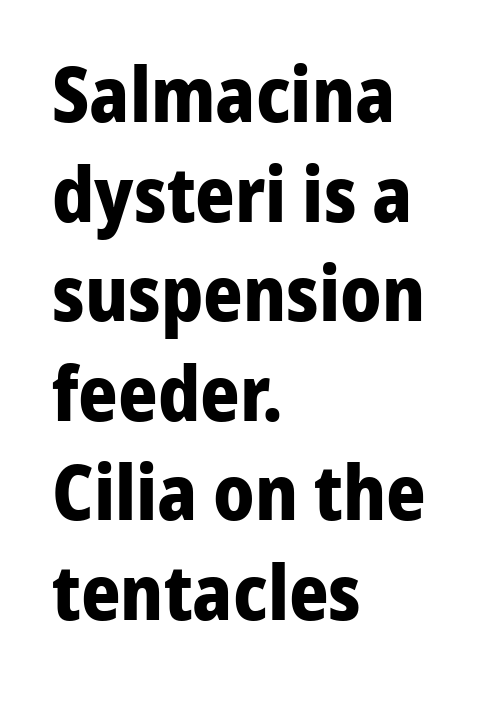
{"serif": "no", "italic": "no", "bold": "yes", "weight": "bold", "width": "normal", "stroke_contrast": "low", "x_height": "medium", "monospaced": "no", "underline": "no", "align": "left", "line_spacing": "normal", "line_spacing_ratio": 1.31, "letter_spacing": "normal", "letter_spacing_em": 0.0, "glyph_px": 76}
